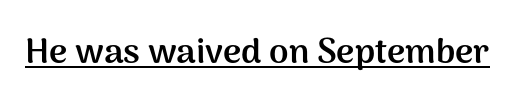
As a designer I'd log this as weight 700, bold. When letters stand straight like this, we call the style roman or upright. Default kerning and tracking; the words read as compact shapes. The specimen includes a rule beneath the text block's lines. Serifs: no, the terminals of the letterforms are clean.
